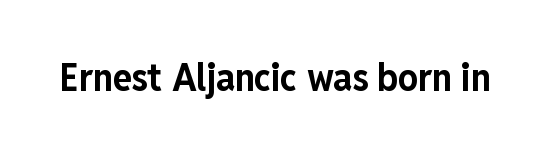
The letters carry no serifs — their stems end cleanly without finishing strokes. The letters advance in unequal steps, a hallmark of proportional type. These words are printed bold, with thick strokes throughout. The axis of the letterforms is exactly vertical.
